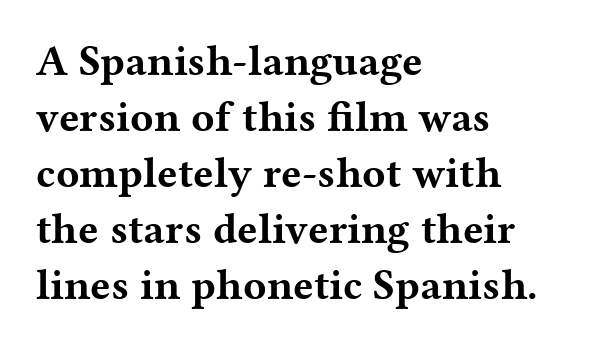
{"serif": "yes", "italic": "no", "bold": "yes", "weight": "bold", "width": "wide", "stroke_contrast": "medium", "x_height": "medium", "monospaced": "no", "underline": "no", "align": "left", "line_spacing": "normal", "line_spacing_ratio": 1.3, "letter_spacing": "normal", "letter_spacing_em": 0.0, "glyph_px": 43}
